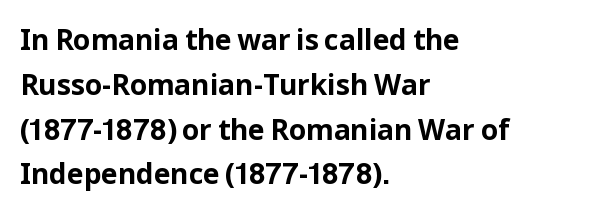
The image shows 28 px bold sans-serif type, upright; set left-aligned, normal line spacing (1.6x), normal letter spacing, not underlined; low stroke contrast and a medium x-height.
